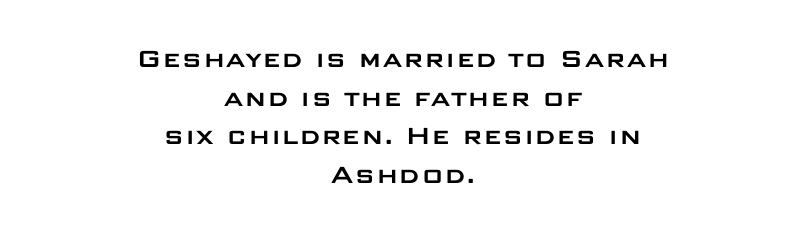
Q: Is the text italic (slanted)? A: No, it is upright.
Q: Is the typeface a serif or a sans-serif typeface? A: Sans-serif.
Q: Is the text underlined? A: No.
Q: How is the paragraph aligned? A: Centered.
Q: Is the spacing between letters normal or unusually wide? A: Normal.
Q: Is the spacing between lines tight, normal or loose? A: Normal.
Q: Width (condensed, normal, or wide)? A: Wide.
Q: Stroke contrast? A: Low.
Q: x-height? A: Large.
Q: Monospaced? A: No.
